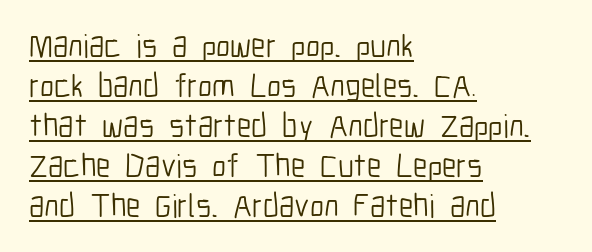
Q: Is the text bold? A: No.
Q: Is the text italic (slanted)? A: No, it is upright.
Q: Is the typeface a serif or a sans-serif typeface? A: Sans-serif.
Q: Is the text underlined? A: Yes.
Q: How is the paragraph aligned? A: Left-aligned.
Q: Is the spacing between letters normal or unusually wide? A: Normal.
Q: Width (condensed, normal, or wide)? A: Condensed.
Q: Stroke contrast? A: Low.
Q: x-height? A: Medium.
Q: Monospaced? A: No.
